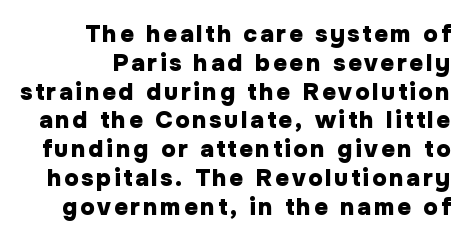
Q: Is the text bold? A: Yes.
Q: Is the text italic (slanted)? A: No, it is upright.
Q: Is the text underlined? A: No.
Q: How is the paragraph aligned? A: Right-aligned.
